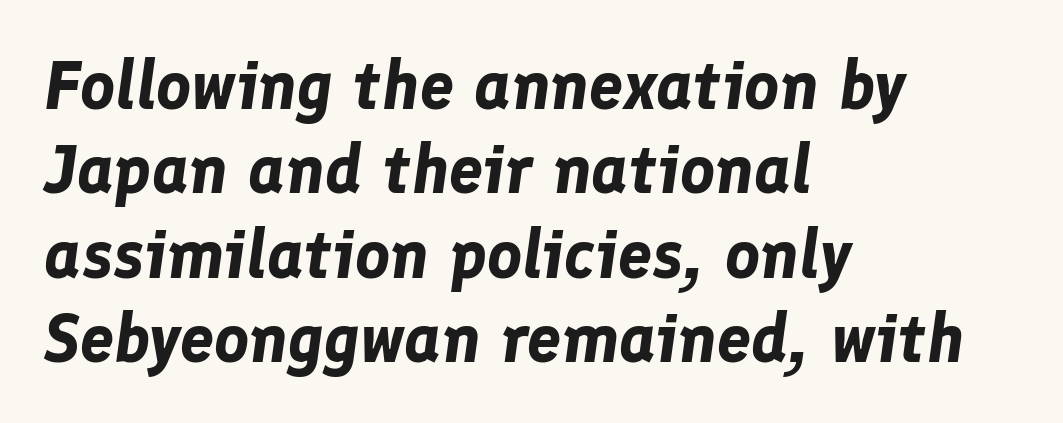
The image shows 68 px bold type, italic (leaning right); set left-aligned, line spacing 1.24x, normal letter spacing, not underlined; low stroke contrast and a medium x-height.
